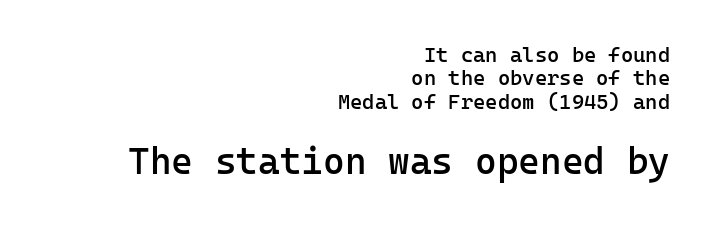
{"serif": "no", "italic": "no", "bold": "semi", "weight": "semibold", "width": "normal", "stroke_contrast": "low", "x_height": "medium", "monospaced": "yes", "underline": "no", "align": "right", "line_spacing": "tight", "line_spacing_ratio": 1.11, "letter_spacing": "normal", "letter_spacing_em": 0.0, "larger_block": "second", "size_ratio": 1.76, "glyph_px": 37}
